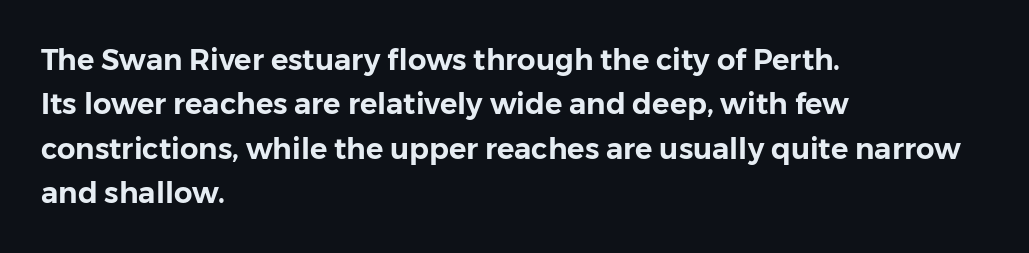
The image shows 29 px sans-serif type, upright; set left-aligned, normal line spacing (1.53x), normal letter spacing, not underlined; low stroke contrast and a medium x-height.
